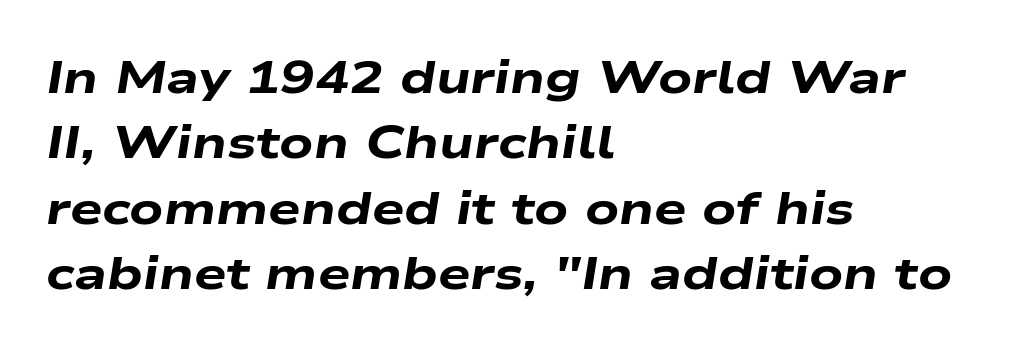
The image shows 46 px heavy, wide type, italic (leaning right); set left-aligned, normal line spacing (1.42x), normal letter spacing, not underlined; low stroke contrast and a medium x-height.
